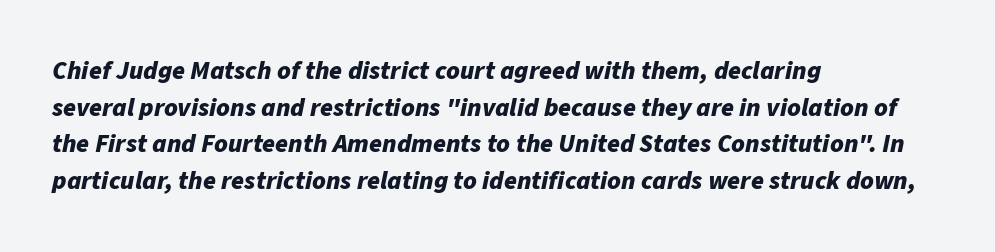
Leading: standard. The typesetter chose a ragged-right arrangement here. The letters sit at their default tracking, neither squeezed nor spread. This rendering features lettering with no underline. The whole block is typeset with a tilt. This is heavy type, rendered in bold.
